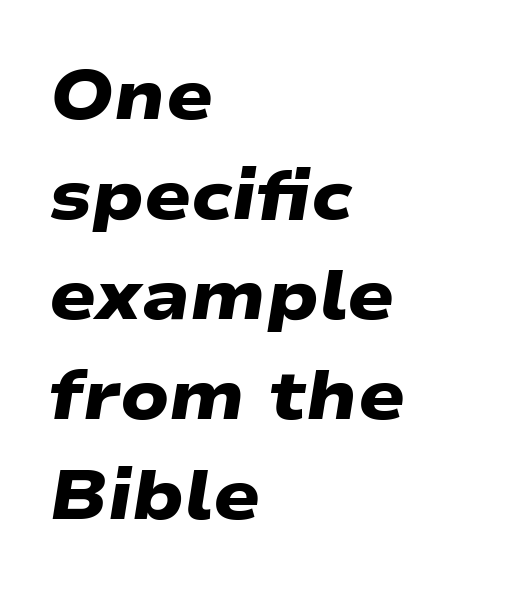
The image shows 69 px heavy, wide sans-serif type; set left-aligned, normal line spacing (1.45x), normal letter spacing, not underlined; low stroke contrast and a medium x-height.
